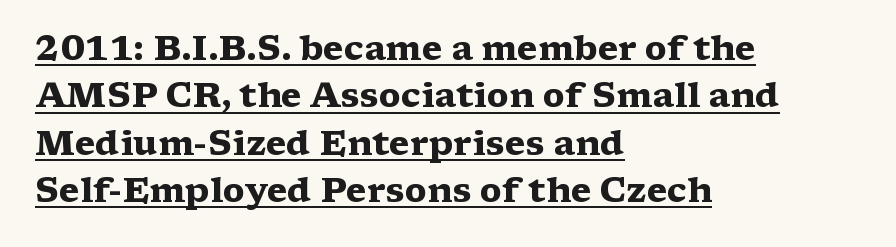
Words appear dense and cohesive because spacing is normal. Caption: lettering with a line underneath. The space between consecutive lines is moderate. Varying glyph widths throughout — classic text-font behaviour. A roman cut, with each character standing at attention.
